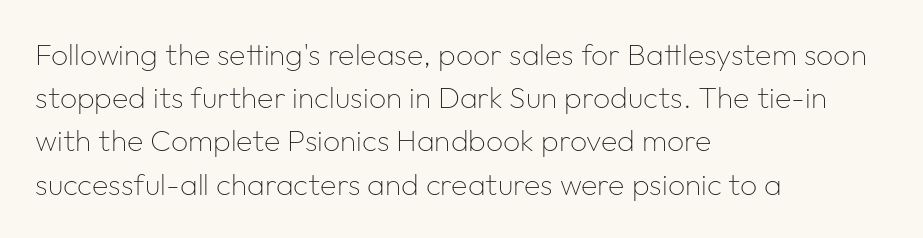
The image shows 30 px thin sans-serif type, upright; set left-aligned, normal line spacing (1.44x), normal letter spacing, not underlined; low stroke contrast and a medium x-height.
